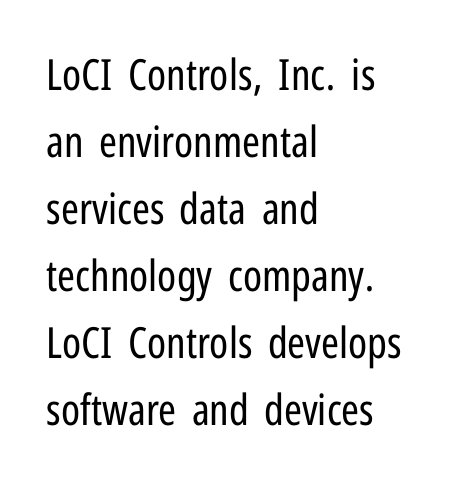
Q: Is the text bold? A: No.
Q: Is the text italic (slanted)? A: No, it is upright.
Q: Is the typeface a serif or a sans-serif typeface? A: Sans-serif.
Q: Is the text underlined? A: No.
Q: How is the paragraph aligned? A: Left-aligned.
Q: Is the spacing between letters normal or unusually wide? A: Normal.
Q: Is the spacing between lines tight, normal or loose? A: Normal.
Q: Width (condensed, normal, or wide)? A: Condensed.
Q: Stroke contrast? A: Low.
Q: x-height? A: Medium.
Q: Monospaced? A: No.
